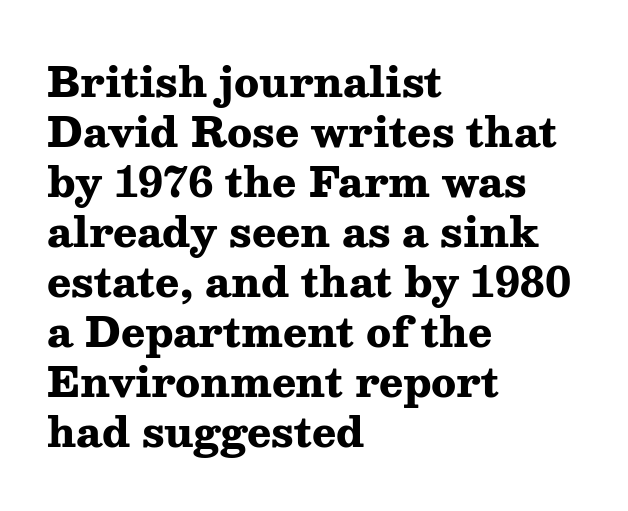
Short and long lines alike share a common starting point at left. The passage shown stacks its lines at a standard gap. This sample has the flowing, uneven cadence of proportional lettering. The typography opts for an upright posture over an oblique one. To sum up the face: it has serifs. Look at the stroke-to-counter ratio: heavy, a bold.
